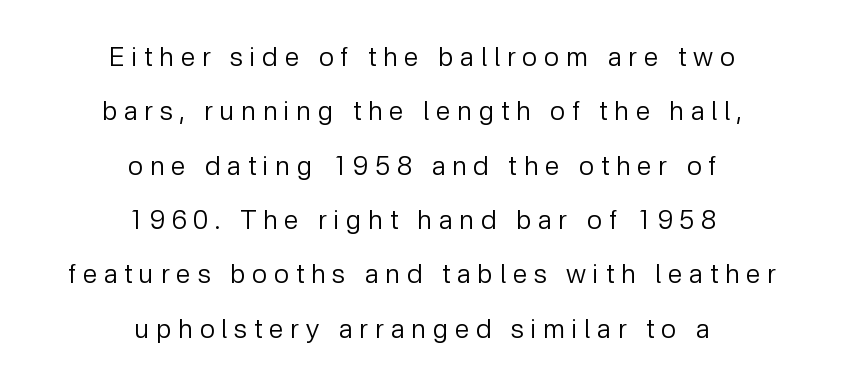
The specimen omits any rule beneath the text block's lines. Does extra space separate the letters? Yes, quite a lot of it. Horizontal bands of white between lines are thick stripes. The letters stand upright; this is a roman face. Visually the block forms a symmetrical silhouette, jagged on both flanks. No letter is thick-stroked: the sample isn't bold.
